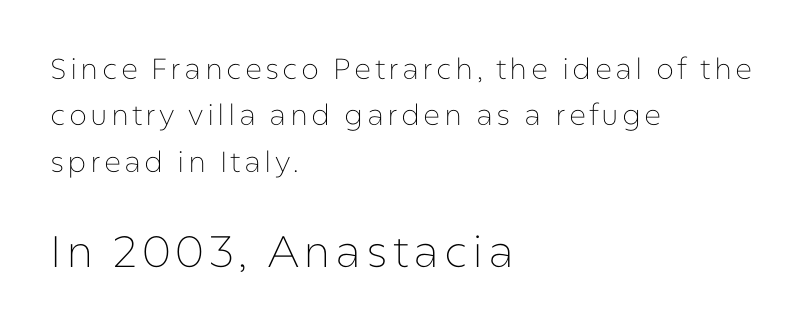
Q: Is the text bold? A: No.
Q: Is the text italic (slanted)? A: No, it is upright.
Q: Is the typeface a serif or a sans-serif typeface? A: Sans-serif.
Q: Is the text underlined? A: No.
Q: How is the paragraph aligned? A: Left-aligned.
Q: Is the spacing between lines tight, normal or loose? A: Normal.
Q: Which block of text is set in a larger size, the first (top) or the second (bottom)? A: The second (bottom) one.
Q: Width (condensed, normal, or wide)? A: Normal.
Q: Stroke contrast? A: Low.
Q: x-height? A: Medium.
Q: Monospaced? A: No.
